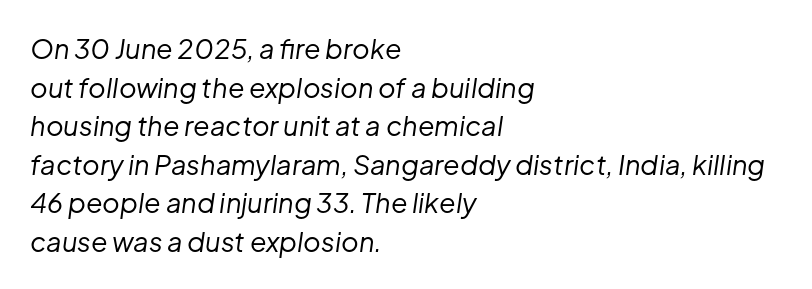
Q: Is the text bold? A: No.
Q: Is the text italic (slanted)? A: Yes, it leans right by about 8 degrees.
Q: Is the text underlined? A: No.
Q: How is the paragraph aligned? A: Left-aligned.
Q: Is the spacing between letters normal or unusually wide? A: Normal.
Q: Is the spacing between lines tight, normal or loose? A: Normal.
